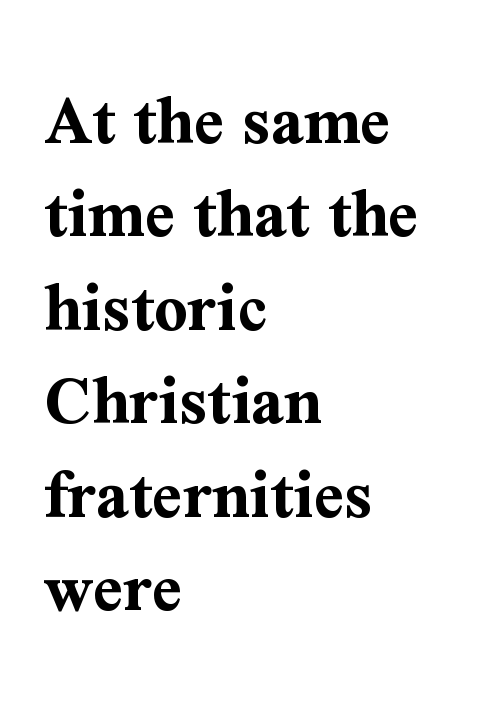
The image shows 73 px bold serif type, upright; set left-aligned, normal line spacing (1.28x), normal letter spacing, not underlined; medium stroke contrast and a medium x-height.
